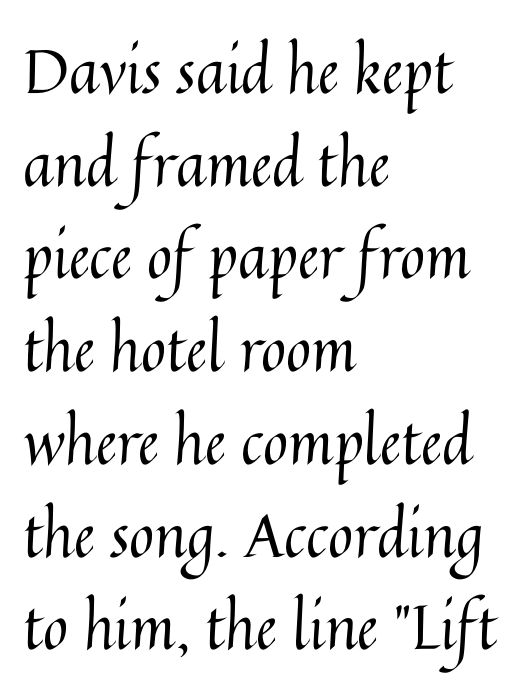
The image shows 61 px regular-weight type; set left-aligned, normal line spacing (1.52x), normal letter spacing, not underlined; medium stroke contrast and a medium x-height.
